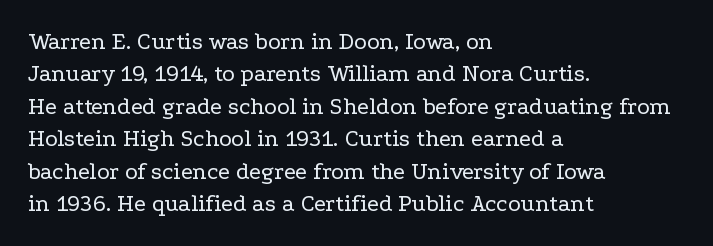
The image shows 24 px text type, upright; set left-aligned, normal line spacing (1.35x), normal letter spacing, not underlined.
